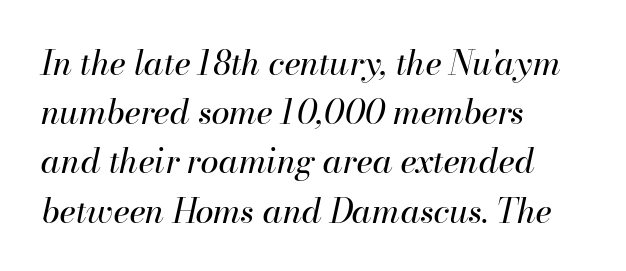
The image shows 33 px regular-weight type, italic (leaning right); set left-aligned, normal line spacing (1.49x), normal letter spacing, not underlined; high stroke contrast and a small x-height.
